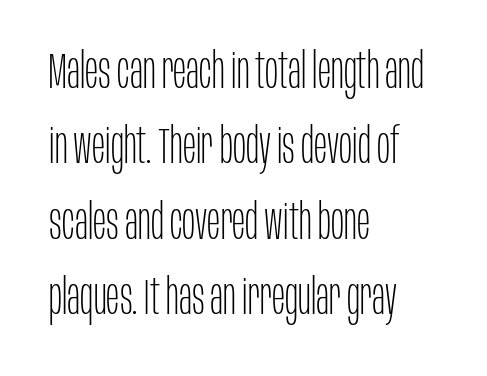
{"serif": "no", "italic": "no", "bold": "no", "weight": "thin", "width": "condensed", "stroke_contrast": "low", "x_height": "large", "monospaced": "no", "underline": "no", "align": "left", "line_spacing": "normal", "line_spacing_ratio": 1.54, "letter_spacing": "normal", "letter_spacing_em": 0.0, "glyph_px": 49}
